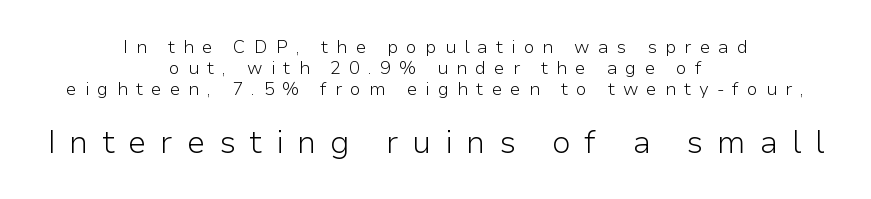
The weight tops out at a normal text grade. Every stem runs plumb, perpendicular to the baseline. The later block is typeset at a bigger size than the earlier block. Typographically, this falls in the sans-serif category. Notice how the passage keeps no hard edge, just a central spine.
